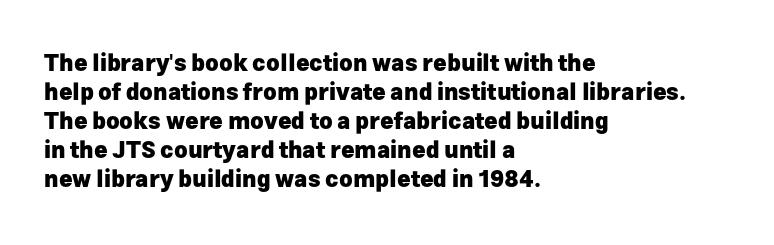
{"italic": "no", "bold": "yes", "underline": "no", "align": "left", "line_spacing": "normal", "line_spacing_ratio": 1.26, "letter_spacing": "normal", "letter_spacing_em": 0.0, "glyph_px": 23}
